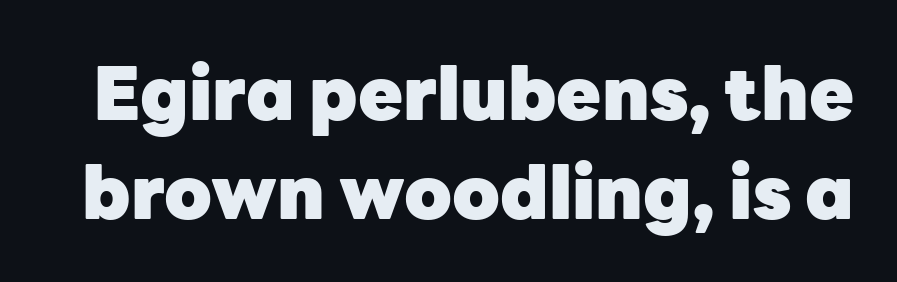
The image shows 73 px heavy sans-serif type, upright; set normal line spacing (1.35x), normal letter spacing, not underlined; low stroke contrast and a medium x-height.
